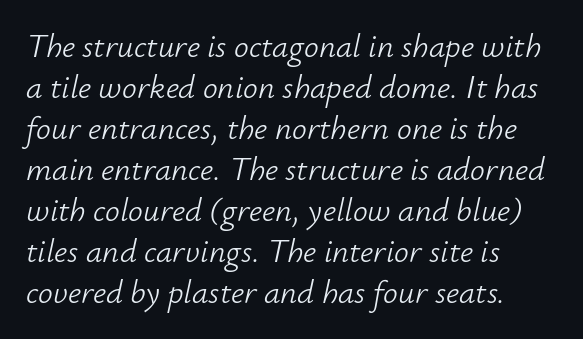
The image shows 33 px light type, italic (leaning right); set left-aligned, line spacing 1.24x, normal letter spacing, not underlined; low stroke contrast and a small x-height.
